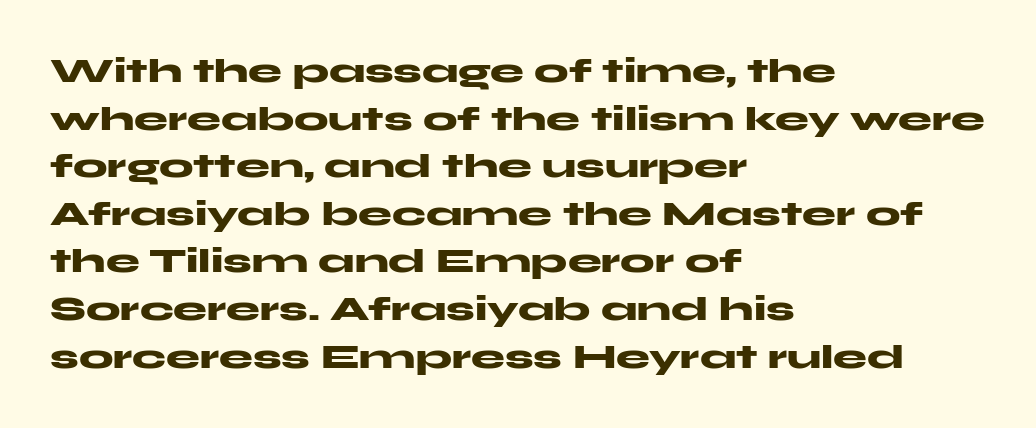
Tall strokes in this sample are plumb rather than angled. The block of text has a typical density, with ordinary space between rows. Typesetter's note: full bold, strokes at maximum text heaviness. Nope, no serifs anywhere on these letters.
